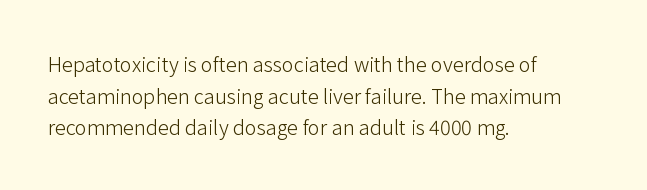
Teacher's note: observe the even left margin — that is flush-left alignment. The passage shown is not underscored anywhere. The rendering uses a moderate line-height, typical for paragraphs. Ascenders rise straight up at ninety degrees. Nobody touched the tracking dial on this one.
